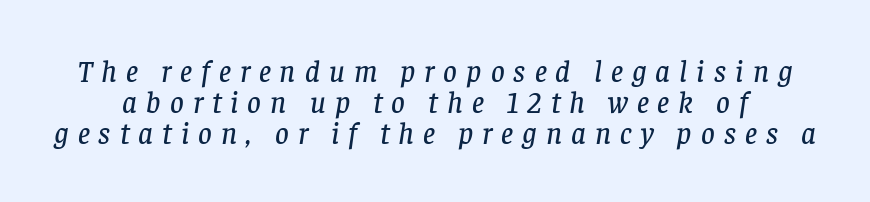
Q: Is the text italic (slanted)? A: Yes, it leans right by about 8 degrees.
Q: Is the typeface a serif or a sans-serif typeface? A: Serif.
Q: Is the text underlined? A: No.
Q: Is the spacing between letters normal or unusually wide? A: Unusually wide.
Q: Is the spacing between lines tight, normal or loose? A: Tight.
Q: Width (condensed, normal, or wide)? A: Normal.
Q: Stroke contrast? A: Low.
Q: x-height? A: Large.
Q: Monospaced? A: No.
